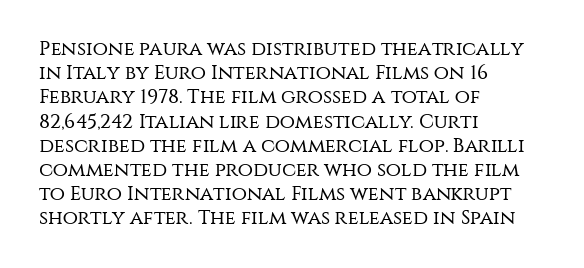
{"italic": "no", "bold": "no", "underline": "no", "align": "left", "line_spacing_ratio": 1.21, "letter_spacing": "normal", "letter_spacing_em": 0.0, "glyph_px": 20}
